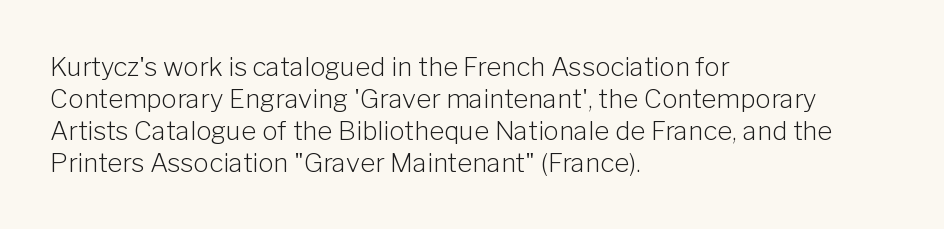
The passage shown is not underscored anywhere. Words appear dense and cohesive because spacing is normal. Alignment: flush left. Unlike italic type, these characters show no tilt at all.
